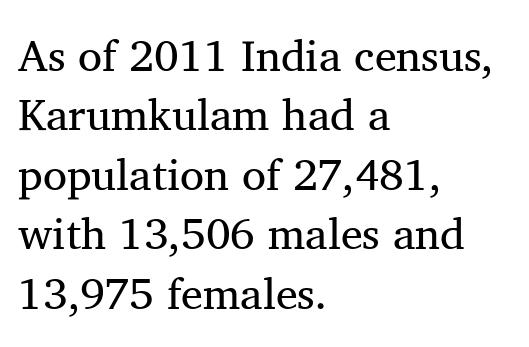
{"serif": "yes", "italic": "no", "bold": "no", "weight": "regular", "width": "normal", "stroke_contrast": "medium", "x_height": "medium", "monospaced": "no", "underline": "no", "align": "left", "line_spacing": "normal", "line_spacing_ratio": 1.35, "letter_spacing": "normal", "letter_spacing_em": 0.0, "glyph_px": 44}
